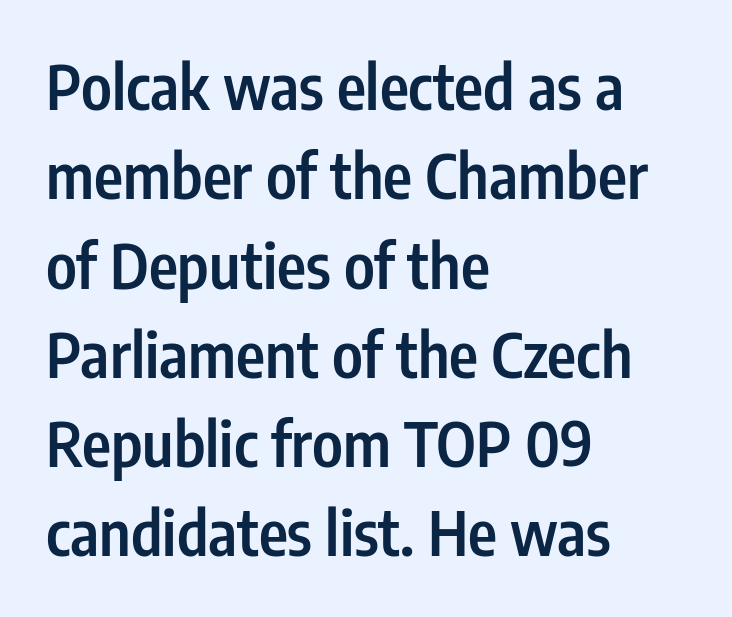
{"serif": "no", "italic": "no", "bold": "semi", "weight": "semibold", "width": "condensed", "stroke_contrast": "low", "x_height": "medium", "monospaced": "no", "underline": "no", "align": "left", "line_spacing": "normal", "line_spacing_ratio": 1.44, "letter_spacing": "normal", "letter_spacing_em": 0.0, "glyph_px": 62}
